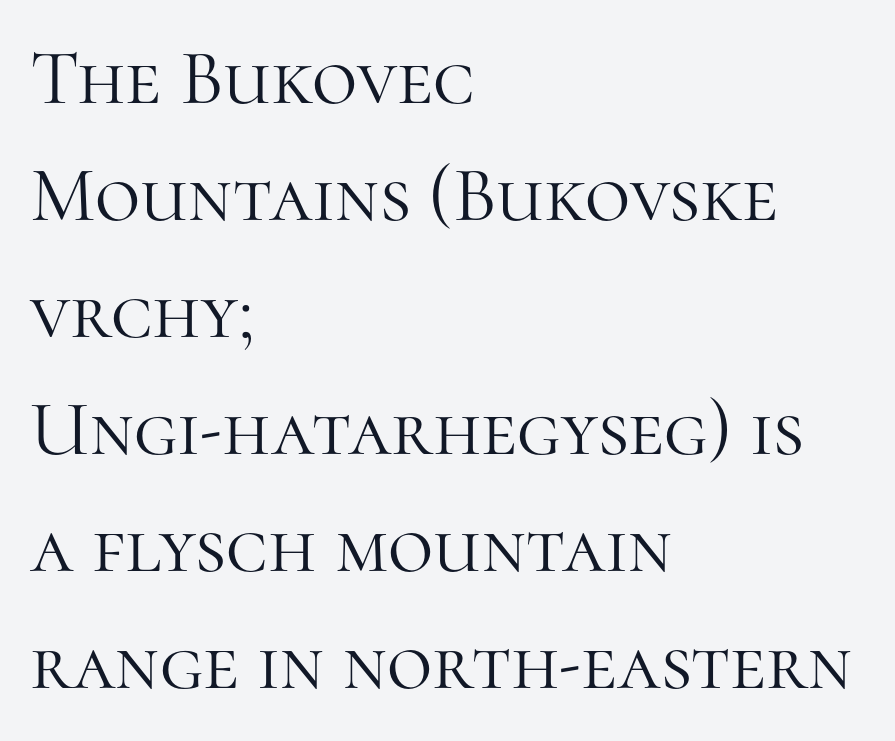
Q: Is the text bold? A: No.
Q: Is the text italic (slanted)? A: No, it is upright.
Q: Is the typeface a serif or a sans-serif typeface? A: Serif.
Q: Is the text underlined? A: No.
Q: How is the paragraph aligned? A: Left-aligned.
Q: Is the spacing between letters normal or unusually wide? A: Normal.
Q: Is the spacing between lines tight, normal or loose? A: Normal.
Q: Width (condensed, normal, or wide)? A: Normal.
Q: Stroke contrast? A: High.
Q: x-height? A: Medium.
Q: Monospaced? A: No.
